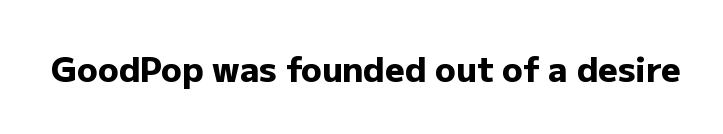
The image shows 34 px heavy sans-serif type, upright; set normal letter spacing, not underlined; low stroke contrast and a medium x-height.
